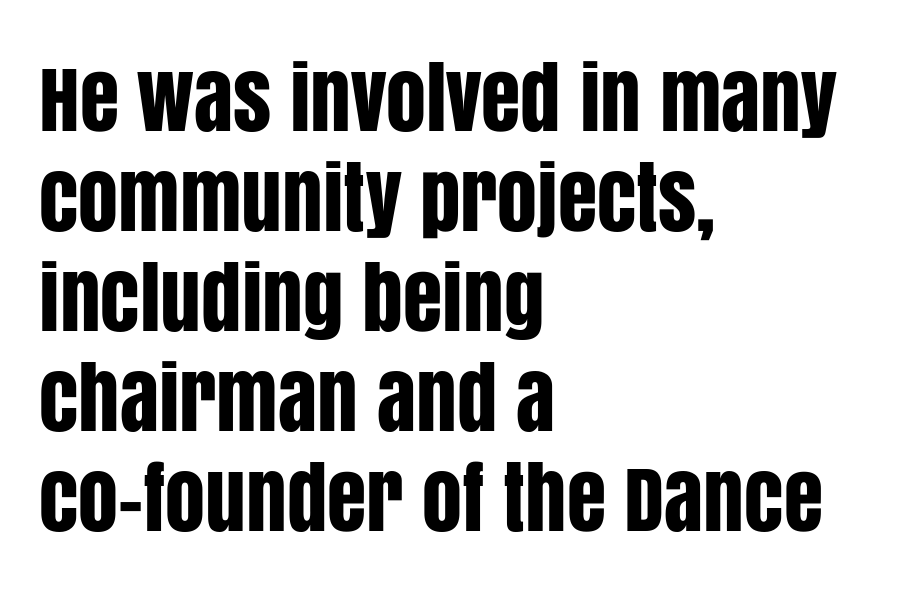
Unlike italic type, these characters show no tilt at all. Check under the words: just untouched page. Nothing unusual about the tracking: characters are spaced as the font intends. Is there much room between lines? A standard amount, neither cramped nor airy. Nothing sits at the stroke ends, so this counts as sans-serif. Spacing verdict: proportional, widths tailored to each character.
